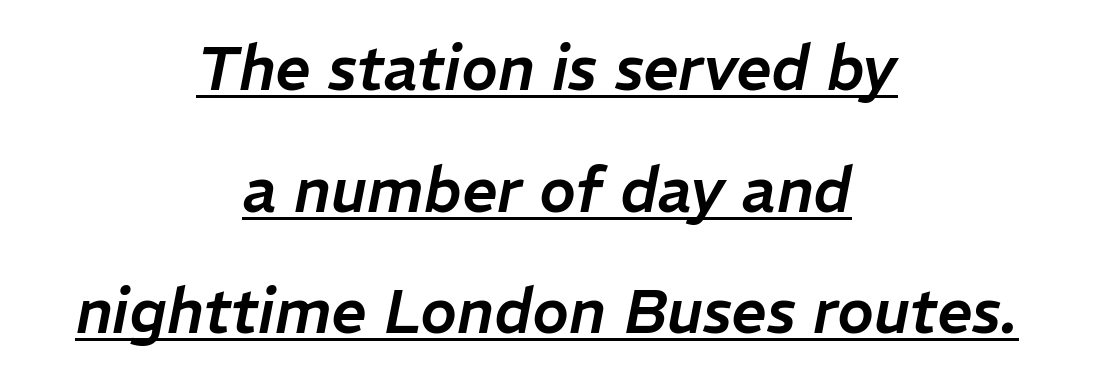
Here the designer chose a conventional face with non-uniform glyph widths. The passage shown leans; its letterforms are oblique. Honestly, the underline is the first thing you notice here. Typeset on center — no edge is straight. Successive baselines arrive slowly, with a big drop between each.
